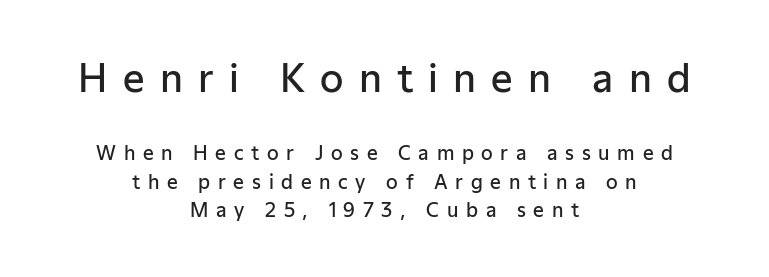
Q: Is the text bold? A: Semi-bold.
Q: Is the text italic (slanted)? A: No, it is upright.
Q: Is the typeface a serif or a sans-serif typeface? A: Sans-serif.
Q: Is the text underlined? A: No.
Q: How is the paragraph aligned? A: Centered.
Q: Is the spacing between letters normal or unusually wide? A: Unusually wide.
Q: Is the spacing between lines tight, normal or loose? A: Normal.
Q: Which block of text is set in a larger size, the first (top) or the second (bottom)? A: The first (top) one.
Q: Width (condensed, normal, or wide)? A: Normal.
Q: Stroke contrast? A: Low.
Q: x-height? A: Medium.
Q: Monospaced? A: No.
